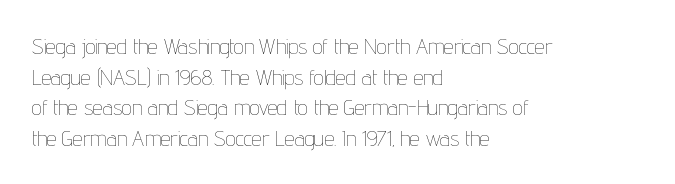
Q: Is the text bold? A: No.
Q: Is the text italic (slanted)? A: No, it is upright.
Q: Is the text underlined? A: No.
Q: How is the paragraph aligned? A: Left-aligned.
Q: Is the spacing between letters normal or unusually wide? A: Normal.
Q: Is the spacing between lines tight, normal or loose? A: Normal.
